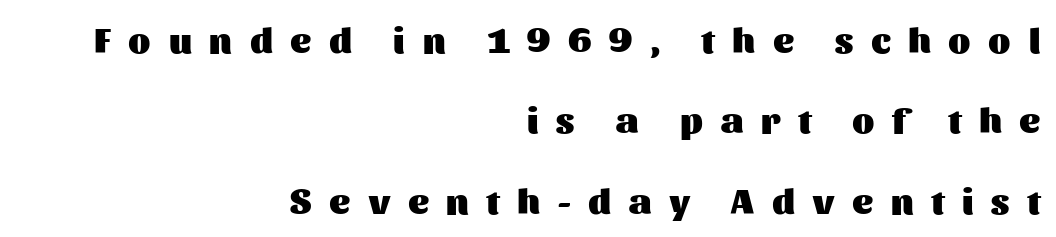
Note: no serifs on the glyphs. No italicization has been applied; the sample stays upright. The passage shown stacks its lines with a broad gap. There is plenty of visible air inserted between adjacent glyphs. Varying glyph widths throughout — classic text-font behaviour.
